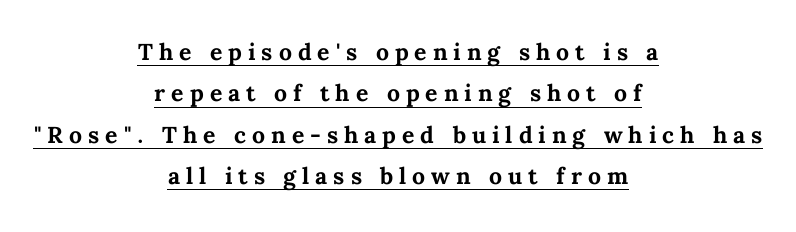
The image shows 23 px bold type, upright; set centered, line spacing 1.8x, unusually wide letter spacing (+0.26 em), underlined.
